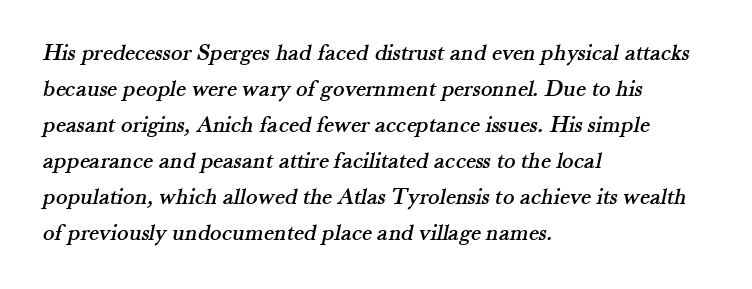
The image shows 24 px text type; set left-aligned, normal line spacing (1.5x), normal letter spacing, not underlined.
